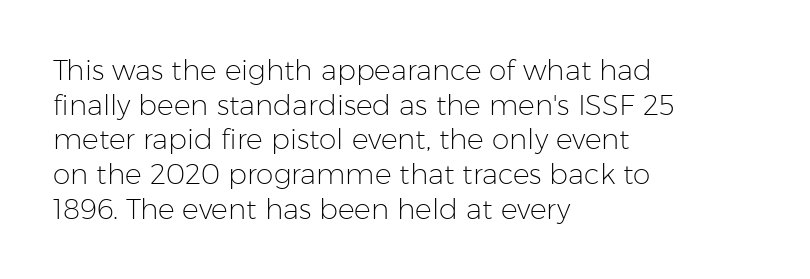
The image shows 28 px light sans-serif type, upright; set left-aligned, line spacing 1.24x, normal letter spacing, not underlined; low stroke contrast and a medium x-height.
